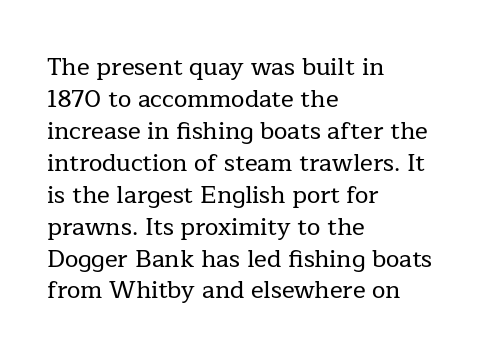
The image shows 24 px text type, upright; set left-aligned, normal line spacing (1.33x), normal letter spacing, not underlined.
